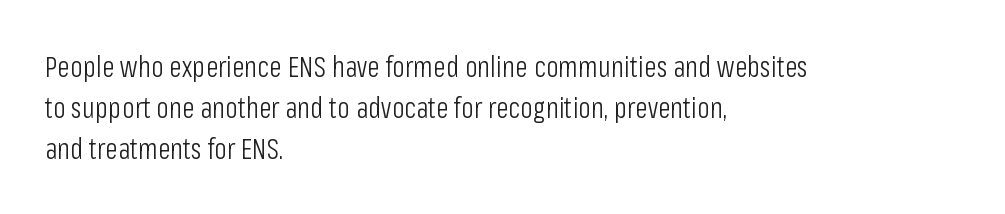
The image shows 29 px light, condensed sans-serif type, upright; set left-aligned, normal line spacing (1.42x), normal letter spacing, not underlined; low stroke contrast and a medium x-height.
